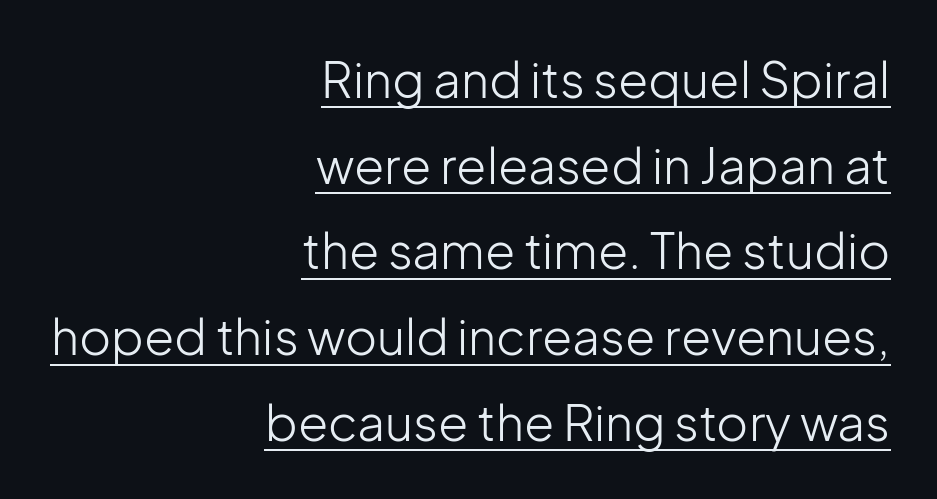
You could call the tracking neutral — neither tight nor loose. Every word sits above its own underline. Type style note: lacks serifs. Looks like regular typesetting: each glyph gets only the width it needs.
